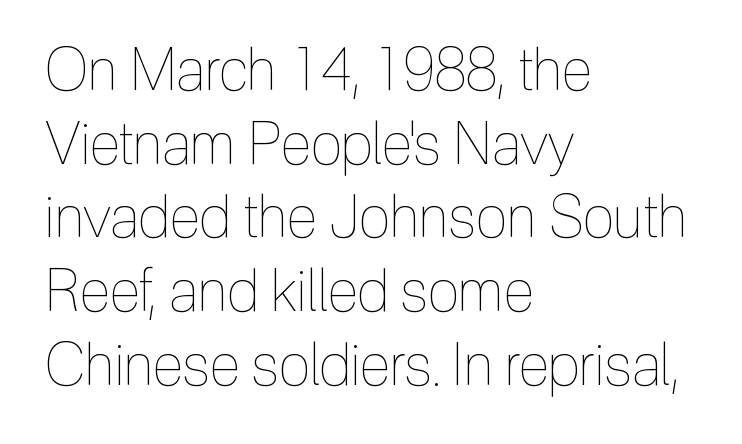
Q: Is the text bold? A: No.
Q: Is the text italic (slanted)? A: No, it is upright.
Q: Is the text underlined? A: No.
Q: How is the paragraph aligned? A: Left-aligned.
Q: Is the spacing between letters normal or unusually wide? A: Normal.
Q: Is the spacing between lines tight, normal or loose? A: Normal.
Q: Width (condensed, normal, or wide)? A: Condensed.
Q: x-height? A: Medium.
Q: Monospaced? A: No.
